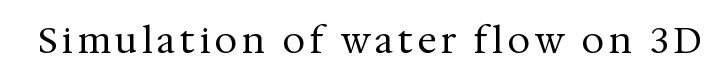
Q: Is the text bold? A: No.
Q: Is the text italic (slanted)? A: No, it is upright.
Q: Is the typeface a serif or a sans-serif typeface? A: Serif.
Q: Is the text underlined? A: No.
Q: Width (condensed, normal, or wide)? A: Normal.
Q: Stroke contrast? A: Medium.
Q: x-height? A: Medium.
Q: Monospaced? A: No.
